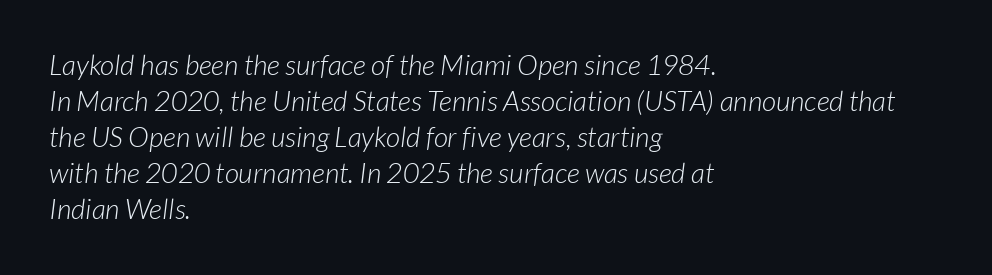
The image shows 28 px light sans-serif type; set left-aligned, normal line spacing (1.29x), normal letter spacing, not underlined; low stroke contrast and a medium x-height.
